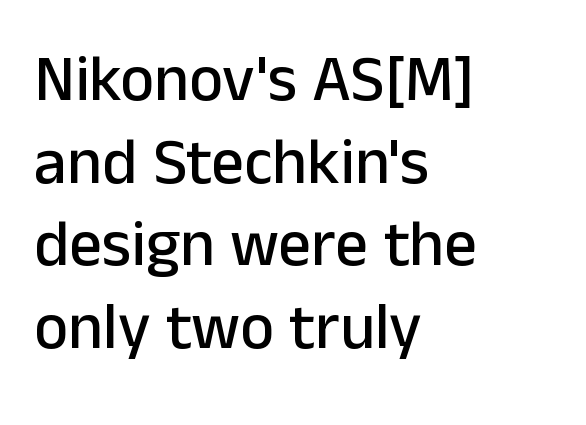
A typesetter would call this zero additional tracking. No italicization has been applied; the sample stays upright. The glyphs in this specimen are sans serif. The lines are quadded left.
